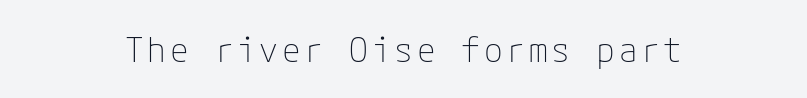
The image shows 34 px thin sans-serif type, upright; set centered, not underlined; low stroke contrast and a medium x-height.
